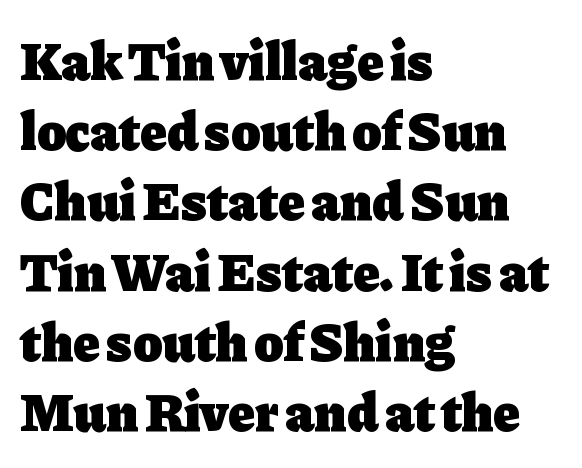
The font is running at its bold setting. Do the characters align in a grid? No, the font is proportional. Reading down the column, the eye jumps a familiar distance to each next line. The letters carry serifs — small finishing strokes at the ends of their stems.
